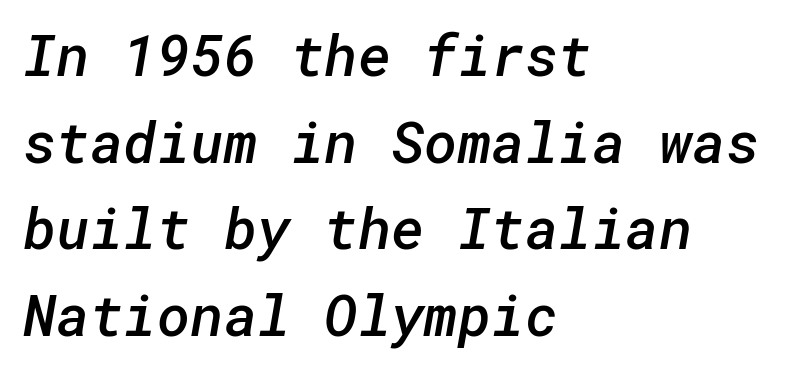
{"serif": "no", "bold": "semi", "weight": "semibold", "width": "normal", "stroke_contrast": "low", "x_height": "medium", "underline": "no", "align": "left", "line_spacing": "normal", "line_spacing_ratio": 1.52, "letter_spacing": "normal", "letter_spacing_em": 0.0, "glyph_px": 57}
